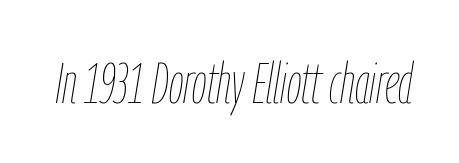
{"italic": "yes", "lean": "right", "slant_degrees": 9, "bold": "no", "weight": "thin", "width": "condensed", "stroke_contrast": "low", "x_height": "medium", "monospaced": "no", "underline": "no", "letter_spacing": "normal", "letter_spacing_em": 0.0, "glyph_px": 58}
